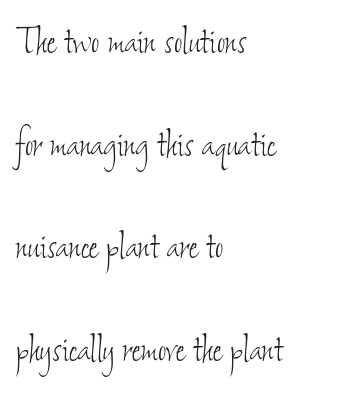
The image shows 45 px thin, condensed type; set left-aligned, loose line spacing (2.28x), normal letter spacing, not underlined; low stroke contrast and a small x-height.
